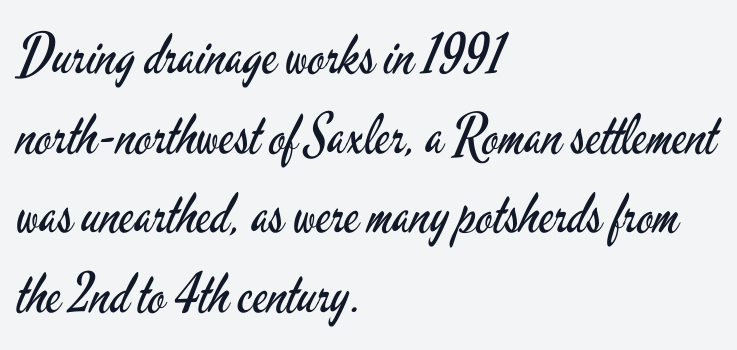
The image shows 55 px regular-weight, condensed sans-serif type; set left-aligned, normal line spacing (1.45x), normal letter spacing, not underlined; low stroke contrast and a small x-height.
